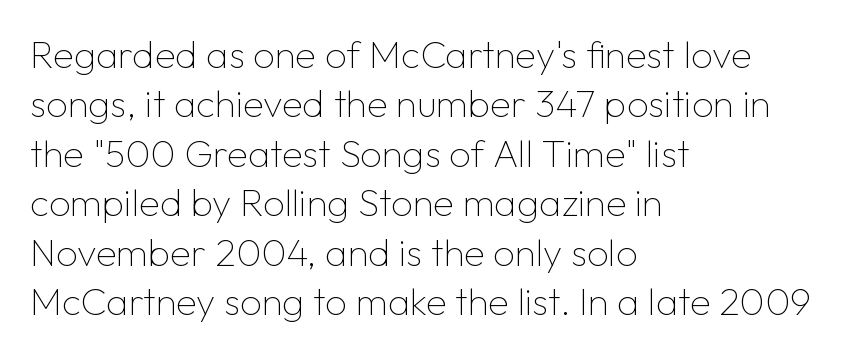
The image shows 38 px thin sans-serif type, upright; set left-aligned, normal line spacing (1.3x), normal letter spacing, not underlined; low stroke contrast and a medium x-height.
